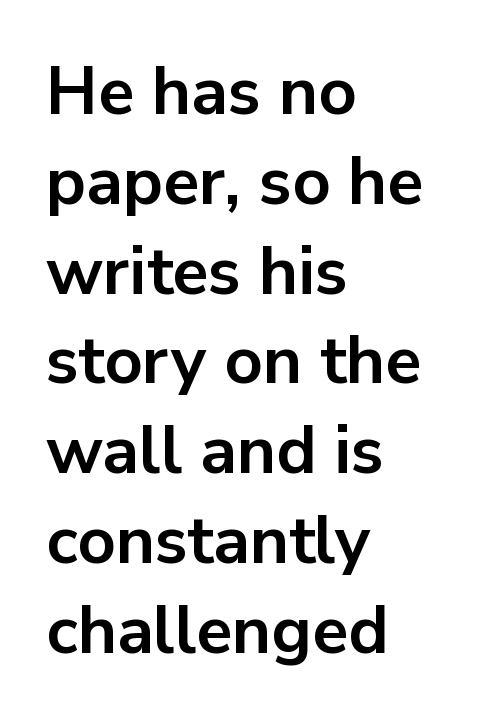
The image shows 67 px bold sans-serif type, upright; set left-aligned, normal line spacing (1.34x), normal letter spacing, not underlined; low stroke contrast and a medium x-height.
